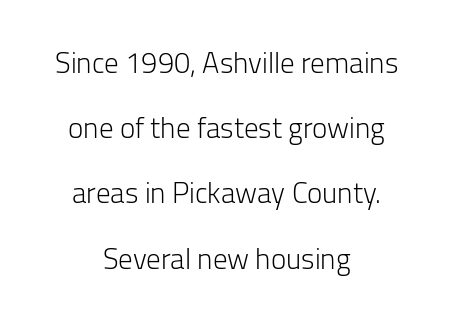
{"serif": "no", "italic": "no", "bold": "no", "weight": "light", "width": "normal", "stroke_contrast": "low", "x_height": "medium", "monospaced": "no", "underline": "no", "align": "center", "line_spacing": "loose", "line_spacing_ratio": 2.25, "letter_spacing": "normal", "letter_spacing_em": 0.0, "glyph_px": 29}
